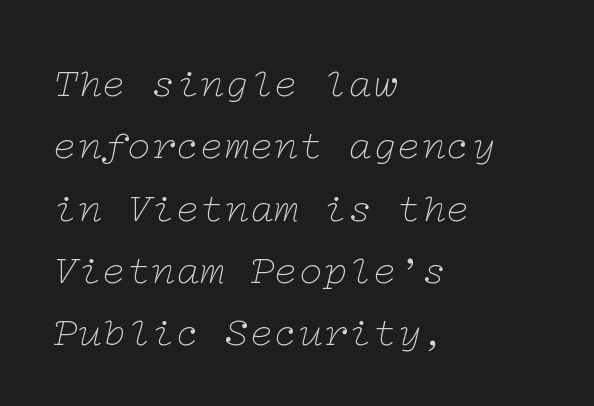
The image shows 41 px thin, wide serif type, italic (leaning right); set left-aligned, normal line spacing (1.52x), normal letter spacing, not underlined; low stroke contrast and a medium x-height.
